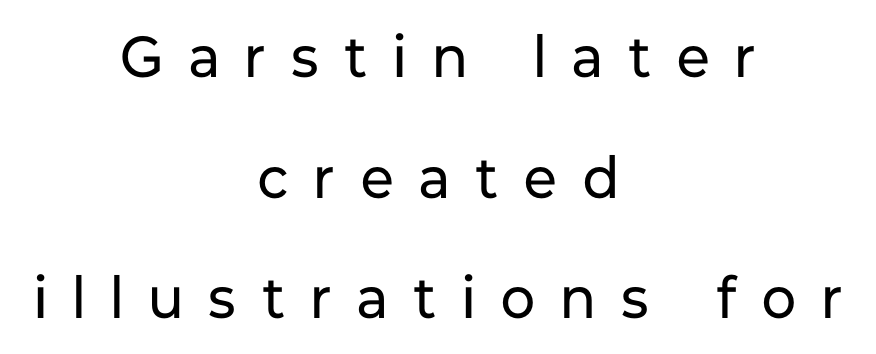
Q: Is the text bold? A: No.
Q: Is the text italic (slanted)? A: No, it is upright.
Q: Is the typeface a serif or a sans-serif typeface? A: Sans-serif.
Q: Is the text underlined? A: No.
Q: How is the paragraph aligned? A: Centered.
Q: Is the spacing between letters normal or unusually wide? A: Unusually wide.
Q: Is the spacing between lines tight, normal or loose? A: Loose.
Q: Width (condensed, normal, or wide)? A: Normal.
Q: Stroke contrast? A: Low.
Q: x-height? A: Medium.
Q: Monospaced? A: No.
